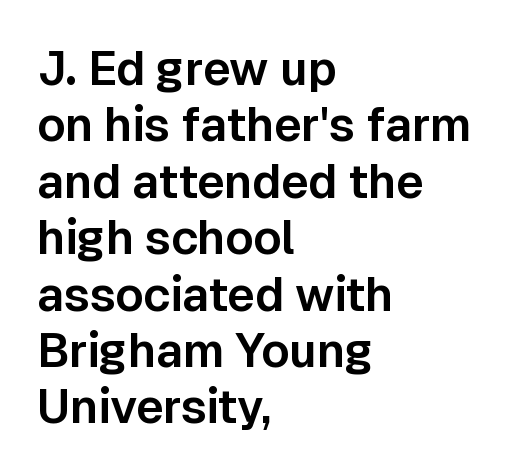
Short and long lines alike share a common starting point at left. Varying glyph widths throughout — classic text-font behaviour. Just letters on the line, the space beneath them empty. No feet cap the strokes, marking this as sans-serif type.
